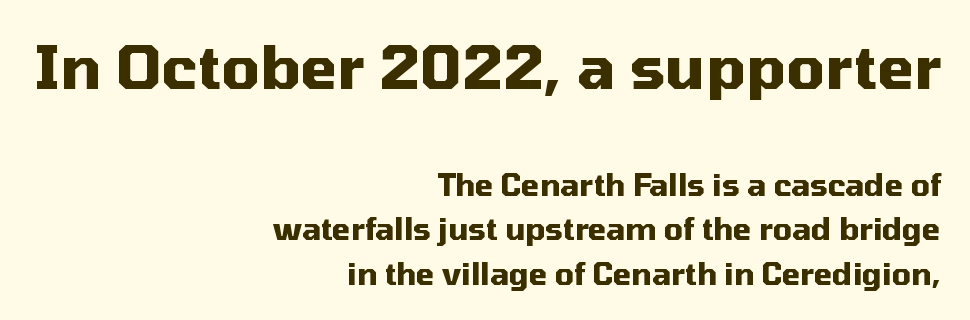
The image shows 60 px heavy sans-serif type, upright; set right-aligned, normal line spacing (1.48x), normal letter spacing, not underlined; the first (top) block is 2.0x larger; medium stroke contrast and a medium x-height.
